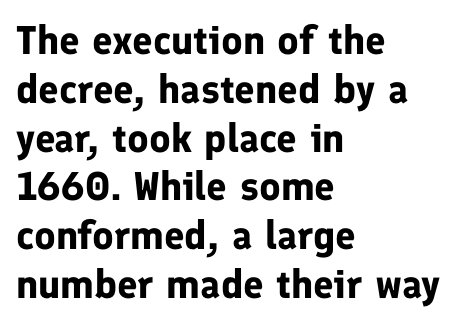
Q: Is the text bold? A: Yes.
Q: Is the text italic (slanted)? A: No, it is upright.
Q: Is the typeface a serif or a sans-serif typeface? A: Sans-serif.
Q: Is the text underlined? A: No.
Q: How is the paragraph aligned? A: Left-aligned.
Q: Is the spacing between letters normal or unusually wide? A: Normal.
Q: Width (condensed, normal, or wide)? A: Normal.
Q: Stroke contrast? A: Low.
Q: x-height? A: Medium.
Q: Monospaced? A: No.
